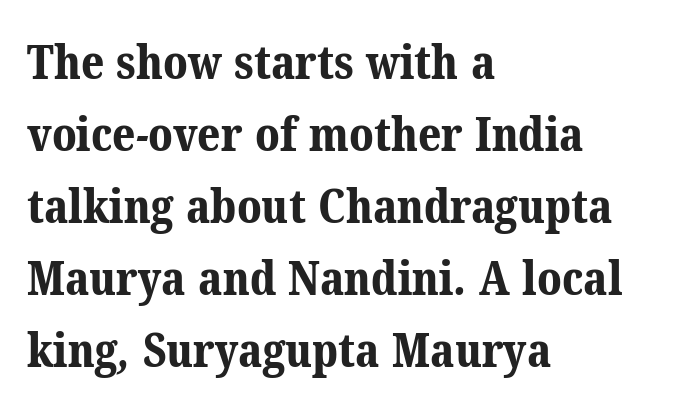
Q: Is the text bold? A: Yes.
Q: Is the typeface a serif or a sans-serif typeface? A: Serif.
Q: Is the text underlined? A: No.
Q: How is the paragraph aligned? A: Left-aligned.
Q: Is the spacing between letters normal or unusually wide? A: Normal.
Q: Is the spacing between lines tight, normal or loose? A: Normal.
Q: Width (condensed, normal, or wide)? A: Normal.
Q: Stroke contrast? A: Medium.
Q: x-height? A: Medium.
Q: Monospaced? A: No.
